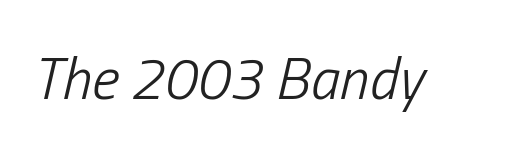
Q: Is the text bold? A: No.
Q: Is the text italic (slanted)? A: Yes, it leans right by about 13 degrees.
Q: Is the text underlined? A: No.
Q: Is the spacing between letters normal or unusually wide? A: Normal.
Q: Width (condensed, normal, or wide)? A: Condensed.
Q: Stroke contrast? A: Low.
Q: x-height? A: Medium.
Q: Monospaced? A: No.
